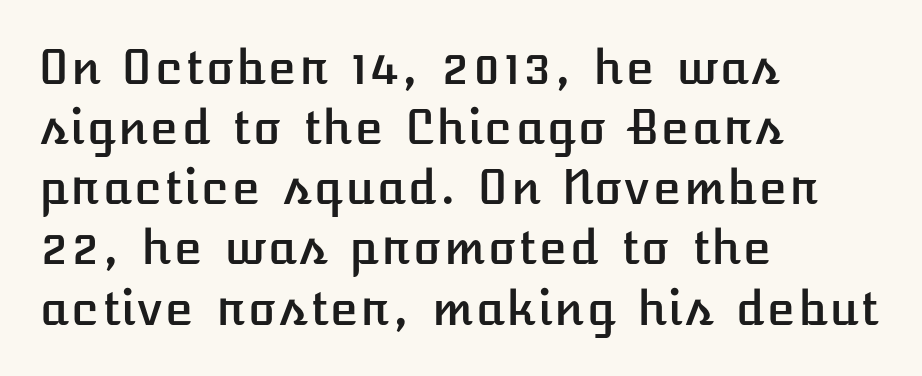
{"italic": "no", "width": "normal", "stroke_contrast": "low", "x_height": "medium", "underline": "no", "align": "left", "line_spacing": "normal", "line_spacing_ratio": 1.28, "letter_spacing": "normal", "letter_spacing_em": 0.0, "glyph_px": 47}
